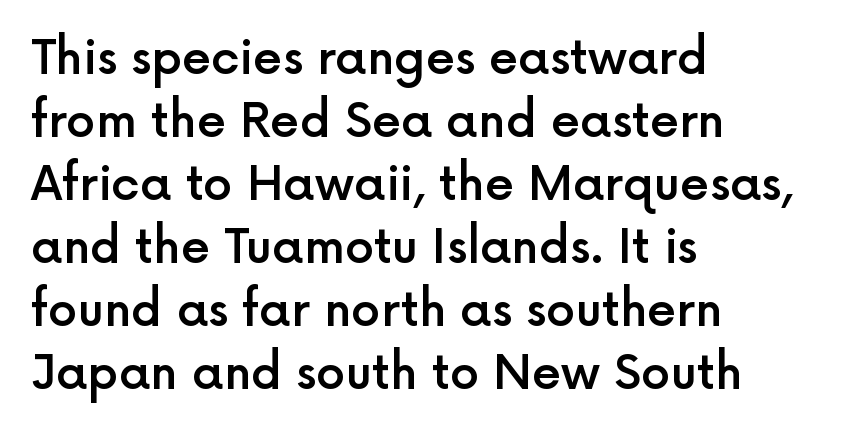
How are the letters spaced? Ordinarily, with no added tracking. Heft: intermediate — a semibold. Serifs: no, the terminals of the letterforms are clean. The letters advance in unequal steps, a hallmark of proportional type.
